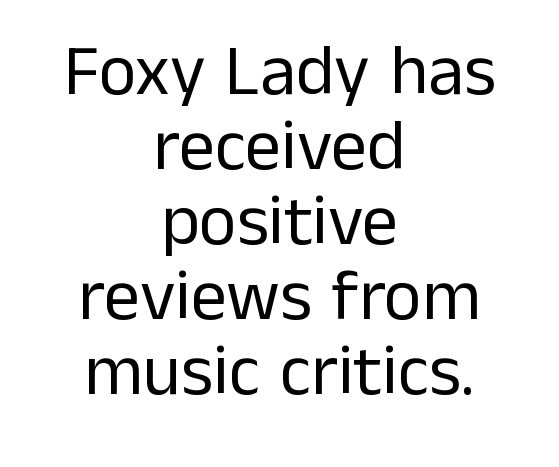
The image shows 72 px regular-weight sans-serif type, upright; set centered, tight line spacing (1.04x), normal letter spacing, not underlined; low stroke contrast and a medium x-height.
